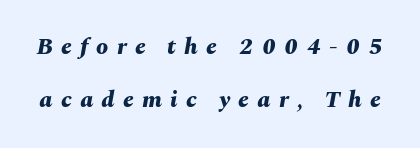
Q: Is the text bold? A: Yes.
Q: Is the text italic (slanted)? A: Yes, it leans right by about 10 degrees.
Q: Is the text underlined? A: No.
Q: Is the spacing between letters normal or unusually wide? A: Unusually wide.
Q: Is the spacing between lines tight, normal or loose? A: Loose.
